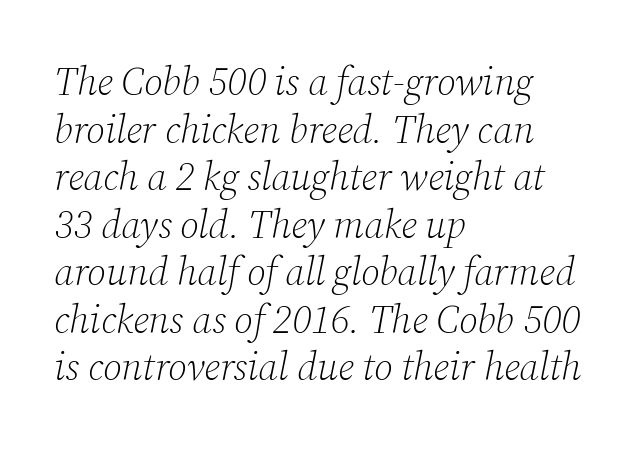
The line texture is even and compact thanks to regular tracking. Examine the stroke ends and you'll spot serifs. The text carries the slant typical of an italic or oblique font. Anything drawn beneath the words? Only blank space.
